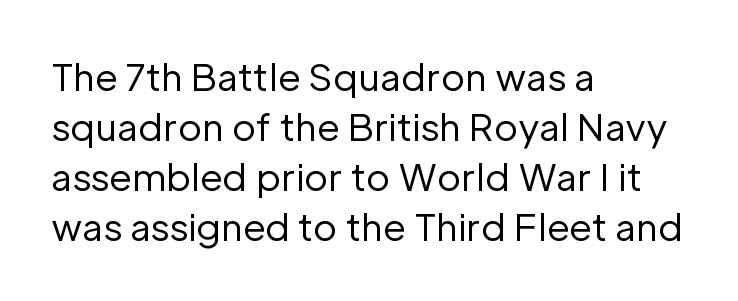
Q: Is the text bold? A: No.
Q: Is the text italic (slanted)? A: No, it is upright.
Q: Is the typeface a serif or a sans-serif typeface? A: Sans-serif.
Q: Is the text underlined? A: No.
Q: How is the paragraph aligned? A: Left-aligned.
Q: Is the spacing between letters normal or unusually wide? A: Normal.
Q: Is the spacing between lines tight, normal or loose? A: Normal.
Q: Width (condensed, normal, or wide)? A: Normal.
Q: Stroke contrast? A: Low.
Q: x-height? A: Medium.
Q: Monospaced? A: No.
